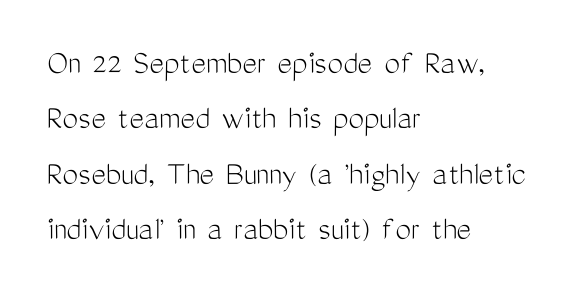
{"serif": "no", "italic": "no", "bold": "no", "weight": "light", "width": "condensed", "stroke_contrast": "medium", "x_height": "medium", "monospaced": "no", "underline": "no", "align": "left", "line_spacing": "normal", "line_spacing_ratio": 1.58, "letter_spacing": "normal", "letter_spacing_em": 0.0, "glyph_px": 35}
